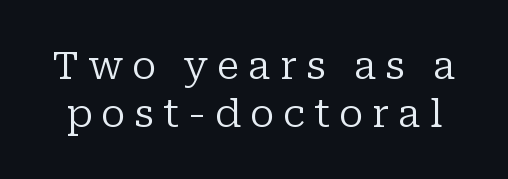
The type sits square on the baseline with zero lean. Characters follow at a spacing far wider than the type designer built in. Type style note: has serifs. Vertical stems look standard width or narrower in stroke. Each letter keeps its own natural width here, so spacing adapts to shape. No word sits above an underline.
